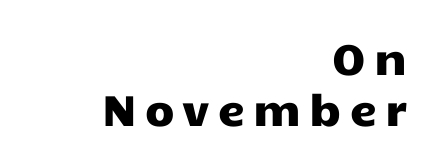
{"serif": "no", "italic": "no", "width": "wide", "stroke_contrast": "low", "x_height": "medium", "monospaced": "no", "underline": "no", "align": "right", "line_spacing_ratio": 1.18, "glyph_px": 43}
